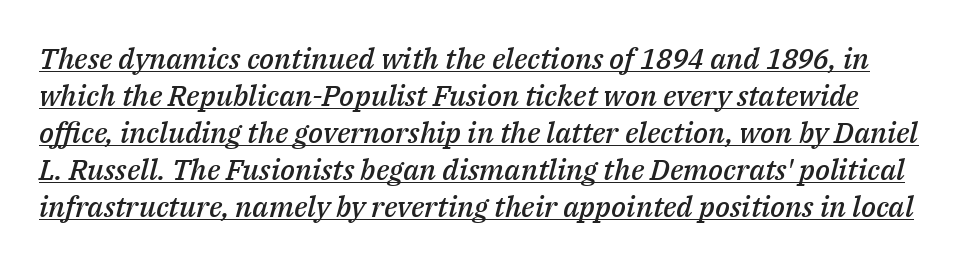
The image shows 29 px semibold type, italic (leaning right); set normal line spacing (1.28x), normal letter spacing, underlined; medium stroke contrast and a medium x-height.
